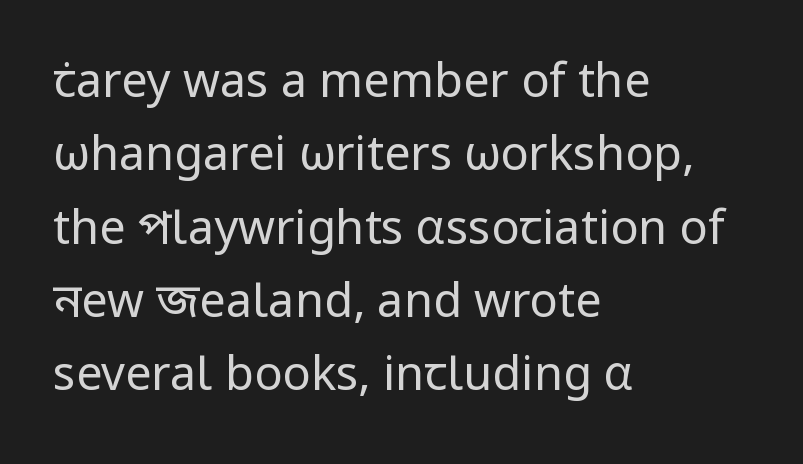
The image shows 47 px regular-weight sans-serif type, upright; set left-aligned, normal line spacing (1.56x), normal letter spacing, not underlined; low stroke contrast and a medium x-height.
